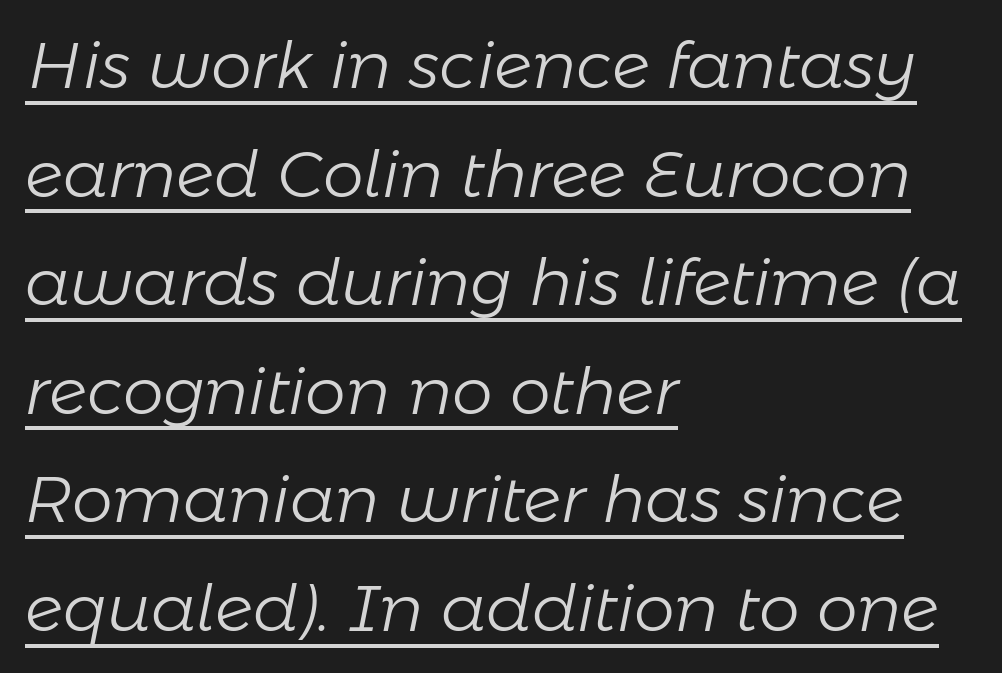
{"italic": "yes", "lean": "right", "slant_degrees": 11, "bold": "no", "weight": "light", "width": "normal", "stroke_contrast": "low", "x_height": "medium", "monospaced": "no", "underline": "yes", "align": "left", "line_spacing": "normal", "line_spacing_ratio": 1.67, "letter_spacing": "normal", "letter_spacing_em": 0.0, "glyph_px": 65}
